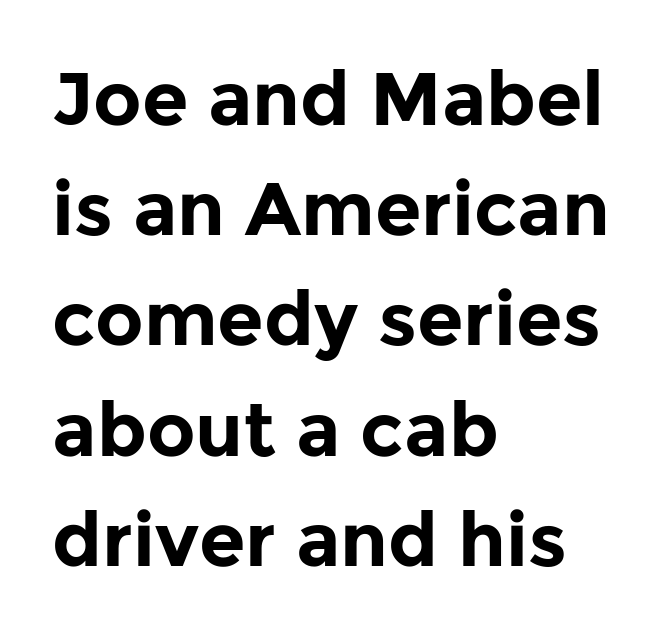
The image shows 75 px bold sans-serif type, upright; set left-aligned, normal line spacing (1.47x), normal letter spacing, not underlined; low stroke contrast and a medium x-height.
